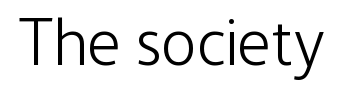
The image shows 66 px light, condensed sans-serif type, upright; set normal letter spacing, not underlined; low stroke contrast and a medium x-height.
